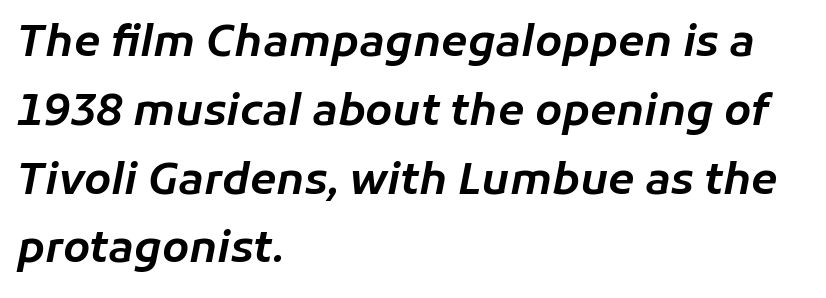
The image shows 43 px text type, italic (leaning right); set left-aligned, normal line spacing (1.6x), normal letter spacing, not underlined; low stroke contrast and a medium x-height.
